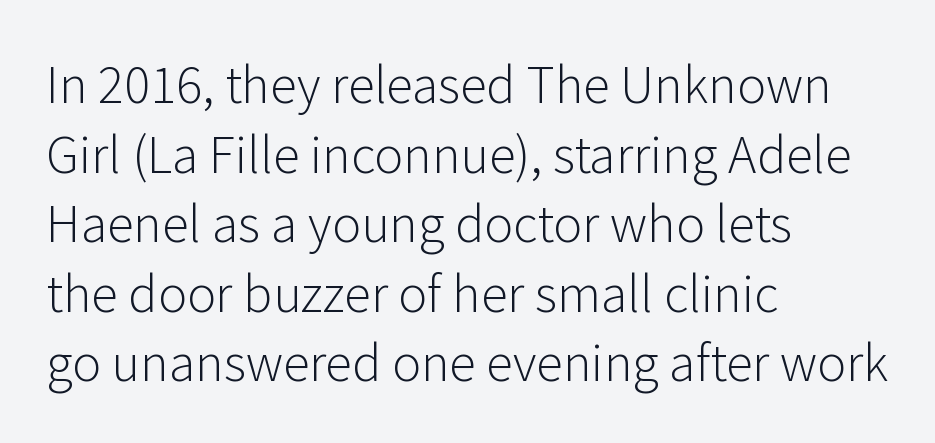
The image shows 49 px light sans-serif type, upright; set left-aligned, normal line spacing (1.42x), normal letter spacing, not underlined; low stroke contrast and a medium x-height.
